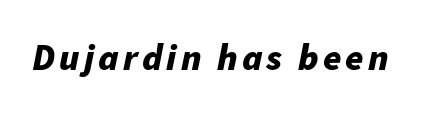
The image shows 37 px bold type, italic (leaning right); set not underlined; low stroke contrast and a medium x-height.
